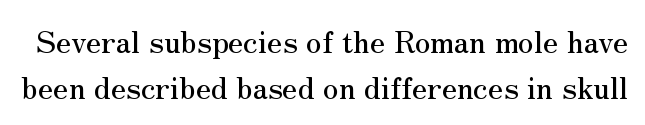
Q: Is the text italic (slanted)? A: No, it is upright.
Q: Is the typeface a serif or a sans-serif typeface? A: Serif.
Q: Is the text underlined? A: No.
Q: Is the spacing between letters normal or unusually wide? A: Normal.
Q: Is the spacing between lines tight, normal or loose? A: Normal.
Q: Width (condensed, normal, or wide)? A: Normal.
Q: Stroke contrast? A: Medium.
Q: x-height? A: Small.
Q: Monospaced? A: No.
